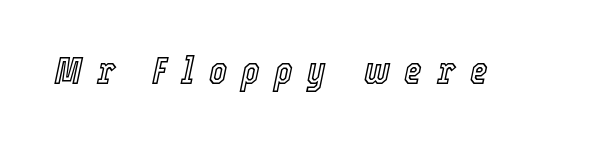
Q: Is the text italic (slanted)? A: Yes, it leans right by about 12 degrees.
Q: Is the text underlined? A: No.
Q: Is the spacing between letters normal or unusually wide? A: Unusually wide.
Q: Width (condensed, normal, or wide)? A: Condensed.
Q: x-height? A: Medium.
Q: Monospaced? A: No.
